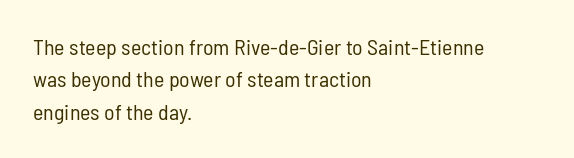
Q: Is the text bold? A: No.
Q: Is the text italic (slanted)? A: No, it is upright.
Q: Is the text underlined? A: No.
Q: How is the paragraph aligned? A: Left-aligned.
Q: Is the spacing between letters normal or unusually wide? A: Normal.
Q: Is the spacing between lines tight, normal or loose? A: Normal.
